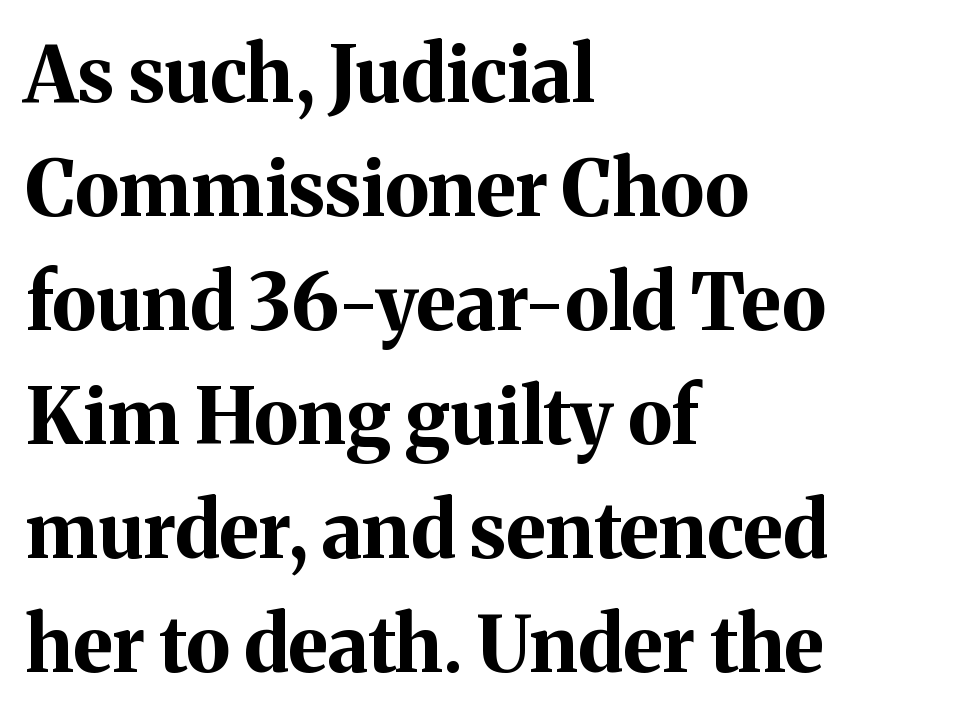
Q: Is the text bold? A: Yes.
Q: Is the text italic (slanted)? A: No, it is upright.
Q: Is the typeface a serif or a sans-serif typeface? A: Serif.
Q: Is the text underlined? A: No.
Q: How is the paragraph aligned? A: Left-aligned.
Q: Is the spacing between letters normal or unusually wide? A: Normal.
Q: Is the spacing between lines tight, normal or loose? A: Normal.
Q: Width (condensed, normal, or wide)? A: Normal.
Q: Stroke contrast? A: Medium.
Q: x-height? A: Medium.
Q: Monospaced? A: No.
